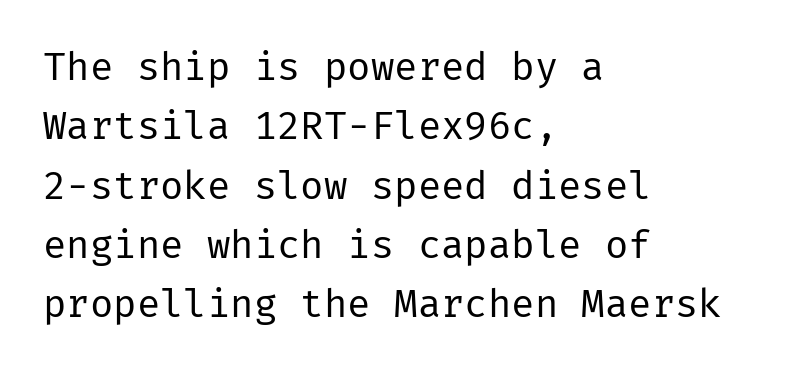
Vertical spacing — default. Nope, not italic — everything's standing straight. Short and long lines alike share a common starting point at left. Is this a heavy cut? Hardly; it is regular or lighter. Each letter's strokes conclude bluntly, with no projecting serifs.
